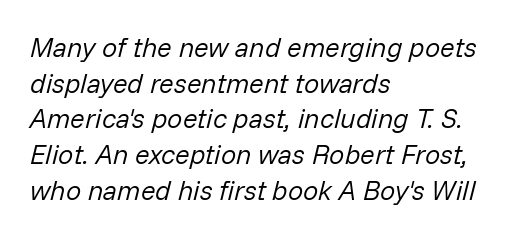
{"italic": "yes", "lean": "right", "slant_degrees": 14, "bold": "no", "underline": "no", "align": "left", "line_spacing": "normal", "line_spacing_ratio": 1.32, "letter_spacing": "normal", "letter_spacing_em": 0.0, "glyph_px": 27}
